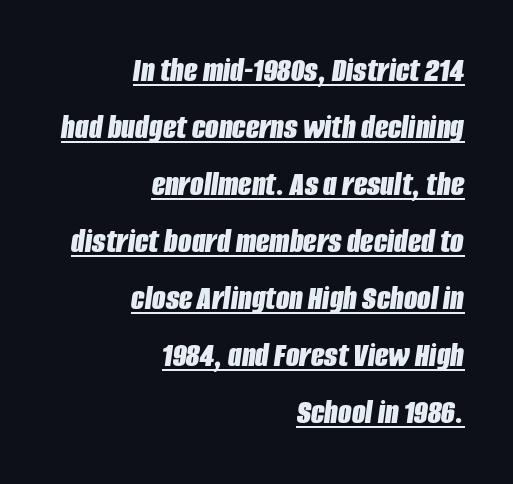
{"italic": "yes", "lean": "right", "slant_degrees": 8, "bold": "yes", "weight": "bold", "width": "condensed", "stroke_contrast": "low", "x_height": "large", "monospaced": "no", "underline": "yes", "align": "right", "line_spacing": "normal", "line_spacing_ratio": 1.63, "letter_spacing": "normal", "letter_spacing_em": 0.0, "glyph_px": 35}
